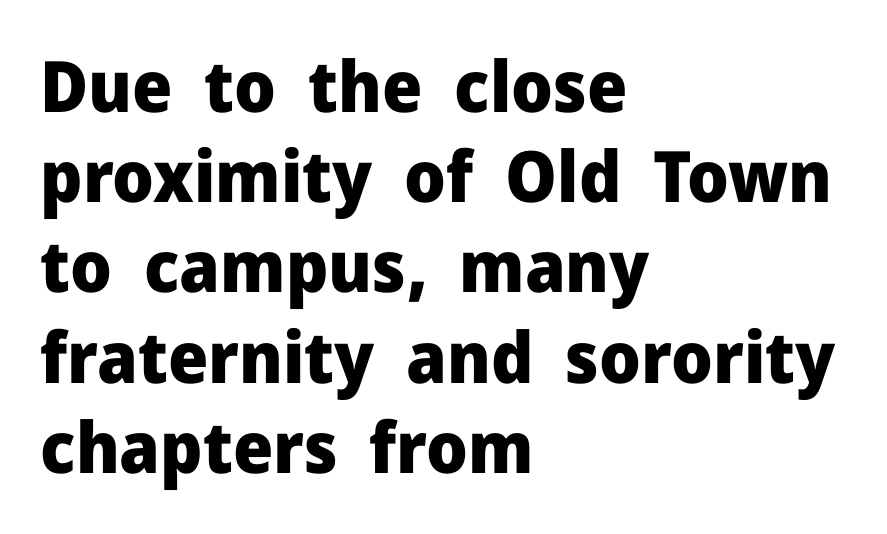
{"serif": "no", "italic": "no", "bold": "yes", "weight": "heavy", "width": "normal", "stroke_contrast": "low", "x_height": "medium", "monospaced": "no", "underline": "no", "align": "left", "line_spacing": "normal", "line_spacing_ratio": 1.27, "letter_spacing": "normal", "letter_spacing_em": 0.0, "glyph_px": 71}
